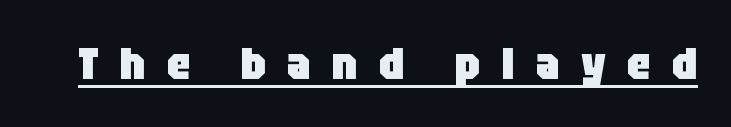
{"serif": "no", "italic": "no", "bold": "yes", "weight": "heavy", "width": "condensed", "stroke_contrast": "low", "x_height": "large", "monospaced": "no", "underline": "yes", "letter_spacing": "wide", "letter_spacing_em": 0.48, "glyph_px": 45}
